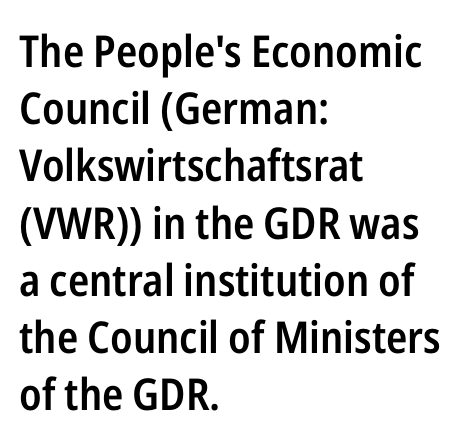
{"serif": "no", "italic": "no", "bold": "semi", "weight": "semibold", "width": "condensed", "stroke_contrast": "low", "x_height": "medium", "monospaced": "no", "underline": "no", "align": "left", "line_spacing": "normal", "line_spacing_ratio": 1.3, "letter_spacing": "normal", "letter_spacing_em": 0.0, "glyph_px": 44}
